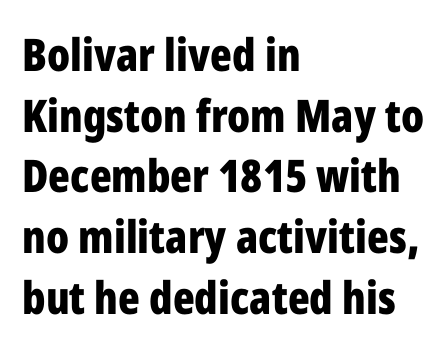
Leading matches the norm, producing a regular column. Standard letterfit; no display-style spreading of the glyphs. Spacing verdict: proportional, widths tailored to each character. Weight check: bold — yes, fully. Line beginnings align vertically; line endings do not.
